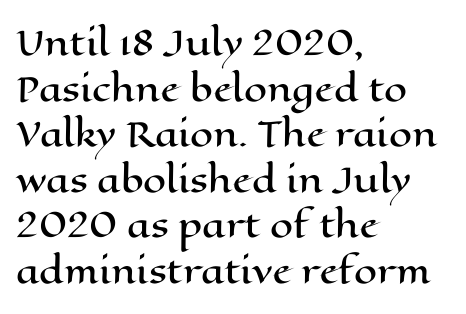
{"italic": "no", "width": "wide", "stroke_contrast": "high", "x_height": "medium", "monospaced": "no", "underline": "no", "align": "left", "line_spacing": "normal", "line_spacing_ratio": 1.38, "letter_spacing": "normal", "letter_spacing_em": 0.0, "glyph_px": 33}
